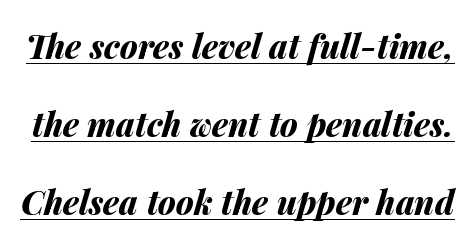
The whole block is typeset with a tilt. In terms of weight, the rendering is a true, heavy bold. A typesetter would call this proportional, since set widths differ per character. Each new line begins a long way beneath the previous one.
